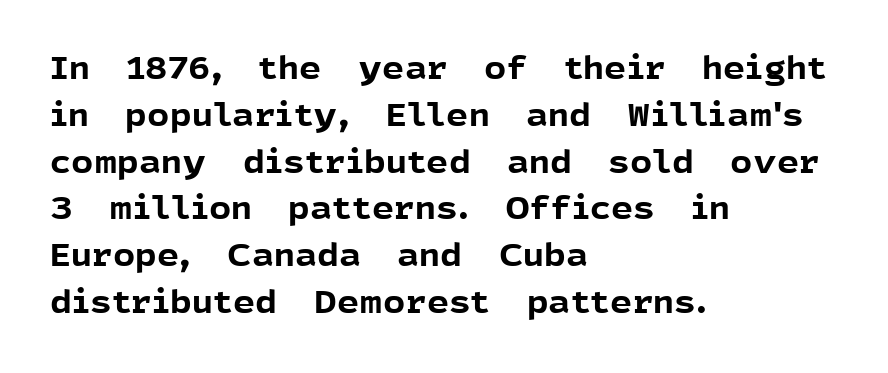
Q: Is the text bold? A: Yes.
Q: Is the text italic (slanted)? A: No, it is upright.
Q: Is the typeface a serif or a sans-serif typeface? A: Sans-serif.
Q: Is the text underlined? A: No.
Q: How is the paragraph aligned? A: Left-aligned.
Q: Is the spacing between letters normal or unusually wide? A: Normal.
Q: Is the spacing between lines tight, normal or loose? A: Normal.
Q: Width (condensed, normal, or wide)? A: Normal.
Q: x-height? A: Medium.
Q: Monospaced? A: No.
